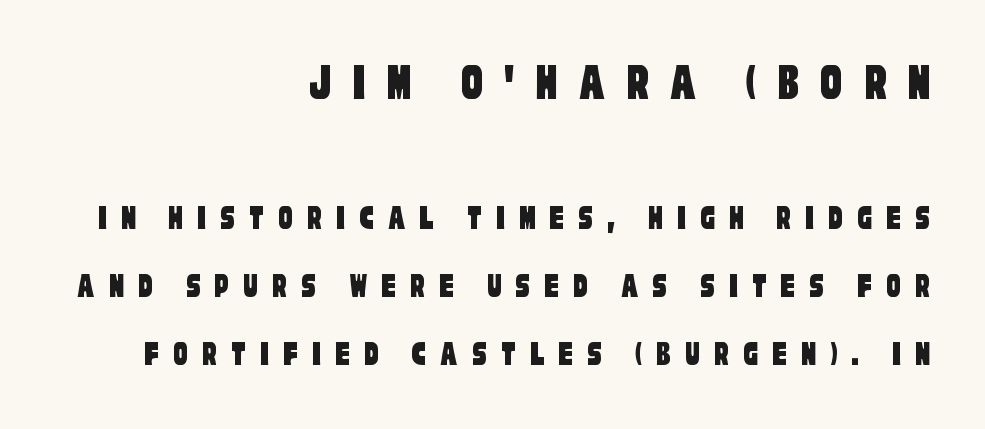
Inter-character spacing is expanded well beyond the font's built-in metrics. Spacing verdict: proportional, widths tailored to each character. All the whitespace from short lines collects on the left. Does the type have serifs? No, each stem ends abruptly.
